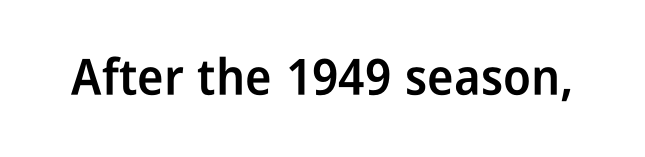
The image shows 50 px semibold, condensed sans-serif type, upright; set normal letter spacing, not underlined; low stroke contrast and a medium x-height.
